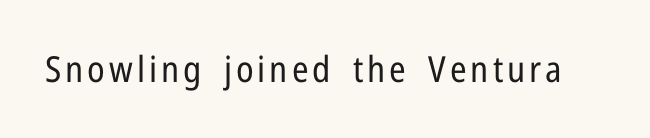
The font is comparable to plain body text, perhaps lighter. Posture: vertical. The foot of each line stays bare and open. Here the designer chose a conventional face with non-uniform glyph widths. The letters carry no serifs — their stems end cleanly without finishing strokes.
